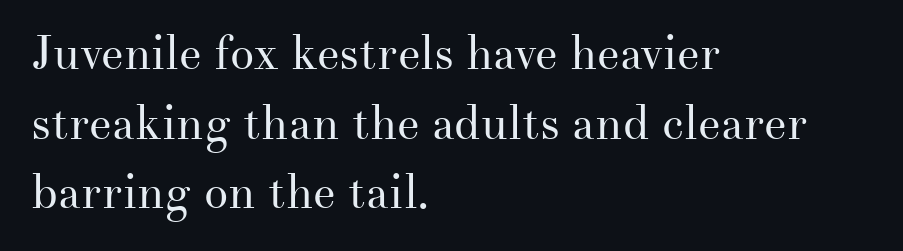
Is this a fixed-width face? No — the glyphs have proportional, varying widths. The type family on display is of the serif kind. Letters rest on an invisible, unmarked baseline. Unlike italic type, these characters show no tilt at all. This is not heavy type; no bold has been used.
